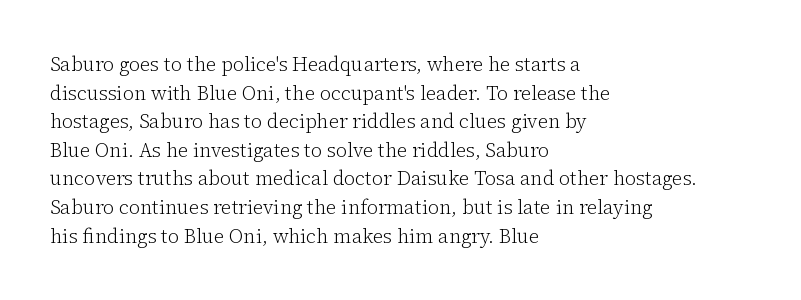
The image shows 20 px text type, upright; set left-aligned, normal line spacing (1.43x), normal letter spacing, not underlined.
